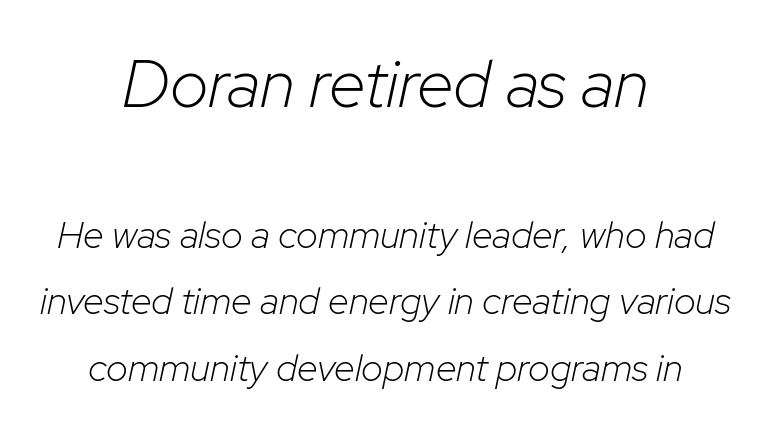
Q: Is the text bold? A: No.
Q: Is the text italic (slanted)? A: Yes, it leans right by about 12 degrees.
Q: Is the text underlined? A: No.
Q: How is the paragraph aligned? A: Centered.
Q: Is the spacing between letters normal or unusually wide? A: Normal.
Q: Which block of text is set in a larger size, the first (top) or the second (bottom)? A: The first (top) one.
Q: Width (condensed, normal, or wide)? A: Normal.
Q: Stroke contrast? A: Low.
Q: x-height? A: Medium.
Q: Monospaced? A: No.
